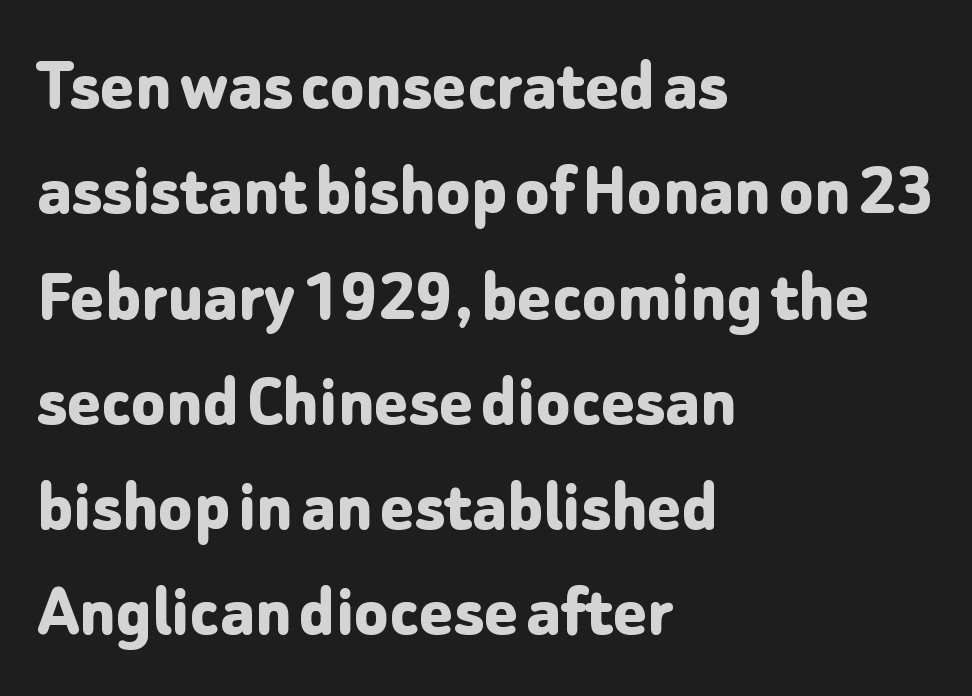
Q: Is the text bold? A: Yes.
Q: Is the text italic (slanted)? A: No, it is upright.
Q: Is the typeface a serif or a sans-serif typeface? A: Sans-serif.
Q: Is the text underlined? A: No.
Q: How is the paragraph aligned? A: Left-aligned.
Q: Is the spacing between letters normal or unusually wide? A: Normal.
Q: Is the spacing between lines tight, normal or loose? A: Normal.
Q: Width (condensed, normal, or wide)? A: Normal.
Q: Stroke contrast? A: Low.
Q: x-height? A: Medium.
Q: Monospaced? A: No.
